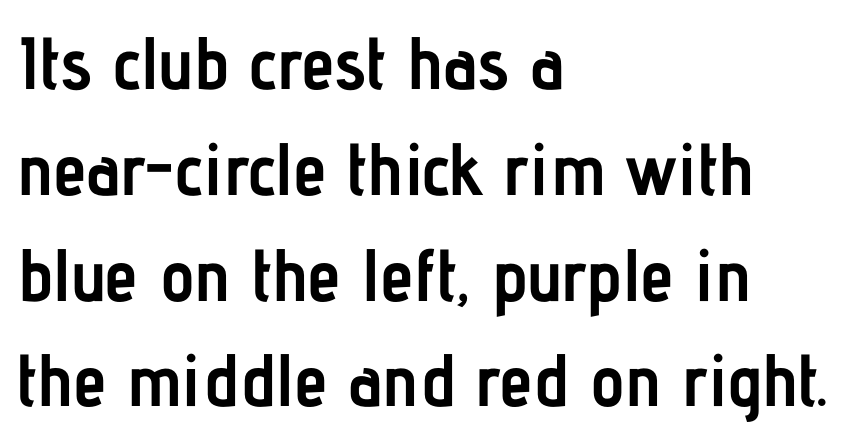
The image shows 74 px semibold, condensed sans-serif type, upright; set left-aligned, normal line spacing (1.43x), normal letter spacing, not underlined; low stroke contrast and a medium x-height.
